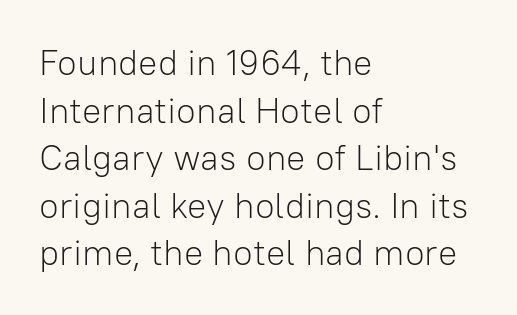
Q: Is the text bold? A: No.
Q: Is the text italic (slanted)? A: No, it is upright.
Q: Is the typeface a serif or a sans-serif typeface? A: Sans-serif.
Q: Is the text underlined? A: No.
Q: How is the paragraph aligned? A: Left-aligned.
Q: Is the spacing between letters normal or unusually wide? A: Normal.
Q: Is the spacing between lines tight, normal or loose? A: Normal.
Q: Width (condensed, normal, or wide)? A: Normal.
Q: Stroke contrast? A: Low.
Q: x-height? A: Medium.
Q: Monospaced? A: No.
